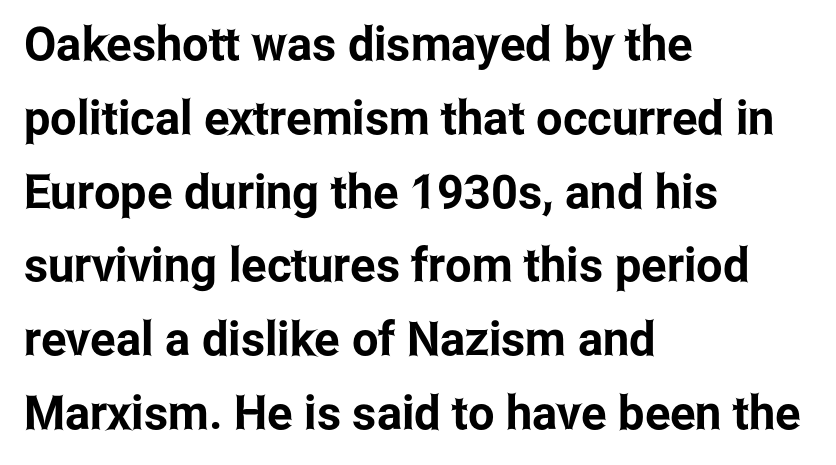
The rendering shows plain stroke endings on the letterforms — a sans-serif design. Varying glyph widths throughout — classic text-font behaviour. This rendering leaves character spacing at its baseline value. Designer's note — italics off, roman on.
